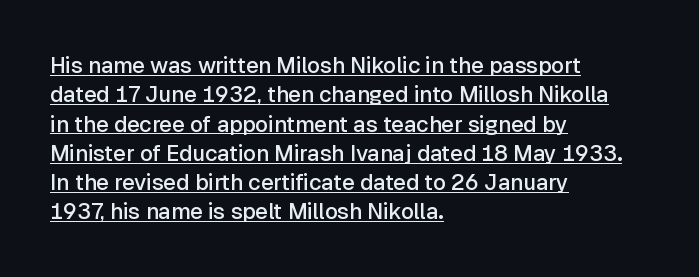
{"italic": "no", "bold": "semi", "underline": "yes", "align": "left", "line_spacing": "normal", "line_spacing_ratio": 1.33, "letter_spacing": "normal", "letter_spacing_em": 0.0, "glyph_px": 22}
